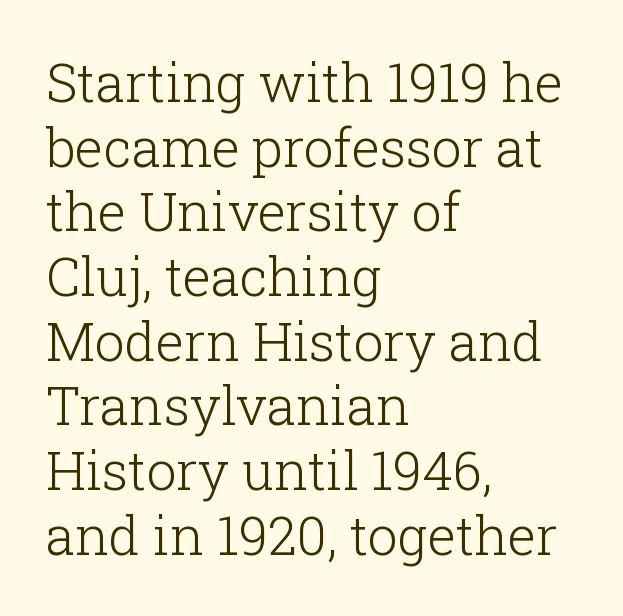
The image shows 53 px light serif type, upright; set left-aligned, line spacing 1.22x, normal letter spacing, not underlined; low stroke contrast and a medium x-height.
